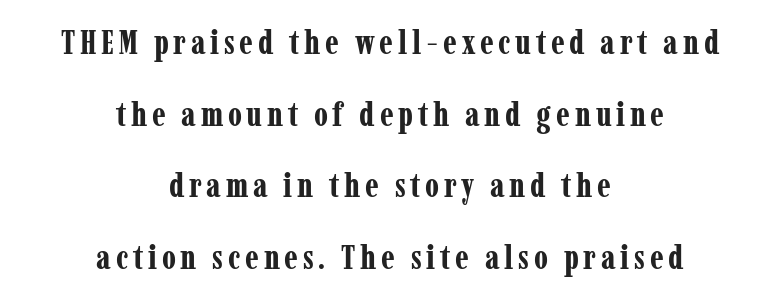
{"serif": "yes", "italic": "no", "bold": "yes", "weight": "bold", "width": "condensed", "stroke_contrast": "low", "x_height": "medium", "monospaced": "no", "underline": "no", "align": "center", "line_spacing": "loose", "line_spacing_ratio": 2.11, "glyph_px": 34}
